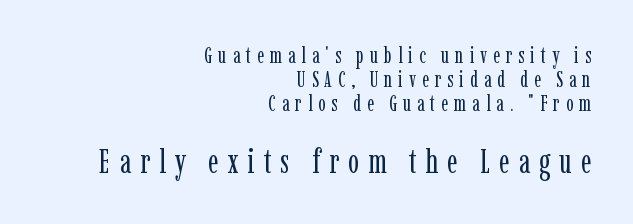
Quick note: interline space is minimal. Students, note that the glyphs here are deliberately spaced far apart. Just letters on the line, the space beneath them empty. The later block is typeset at a bigger size than the earlier block.
